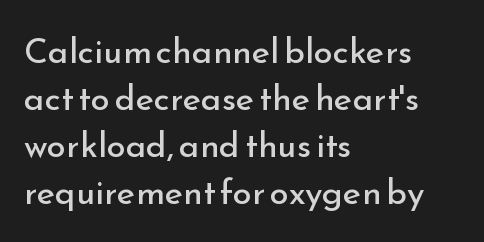
{"serif": "no", "italic": "no", "bold": "no", "weight": "regular", "width": "normal", "stroke_contrast": "low", "x_height": "small", "monospaced": "no", "underline": "no", "align": "left", "line_spacing": "normal", "line_spacing_ratio": 1.34, "letter_spacing": "normal", "letter_spacing_em": 0.0, "glyph_px": 35}
